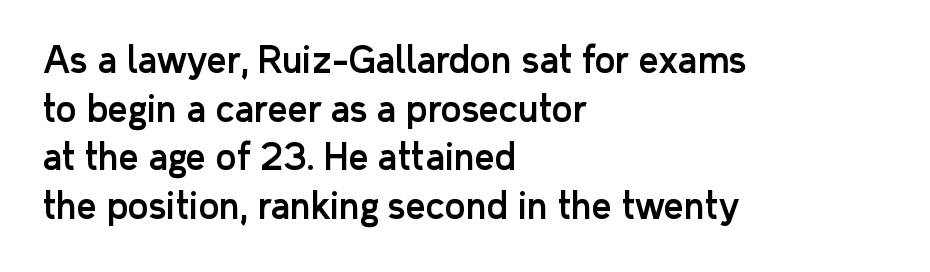
The image shows 35 px sans-serif type, upright; set left-aligned, normal line spacing (1.39x), normal letter spacing, not underlined; low stroke contrast and a medium x-height.
